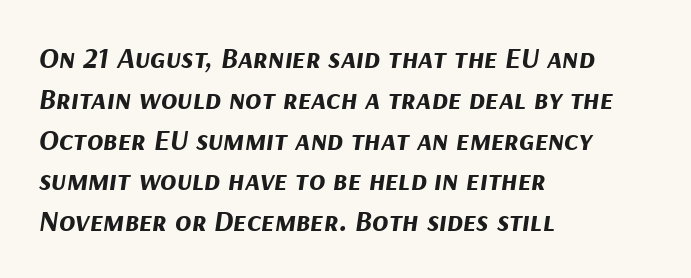
Q: Is the text bold? A: Yes.
Q: Is the text italic (slanted)? A: Yes, it leans right by about 9 degrees.
Q: Is the text underlined? A: No.
Q: How is the paragraph aligned? A: Left-aligned.
Q: Is the spacing between letters normal or unusually wide? A: Normal.
Q: Is the spacing between lines tight, normal or loose? A: Normal.
Q: Width (condensed, normal, or wide)? A: Normal.
Q: Stroke contrast? A: Medium.
Q: x-height? A: Medium.
Q: Monospaced? A: No.
